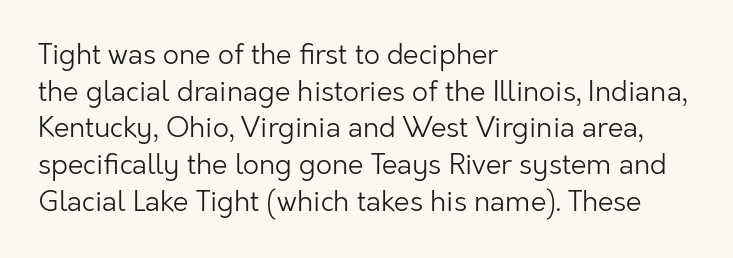
Q: Is the text bold? A: No.
Q: Is the text italic (slanted)? A: No, it is upright.
Q: Is the typeface a serif or a sans-serif typeface? A: Sans-serif.
Q: Is the text underlined? A: No.
Q: How is the paragraph aligned? A: Left-aligned.
Q: Is the spacing between letters normal or unusually wide? A: Normal.
Q: Is the spacing between lines tight, normal or loose? A: Normal.
Q: Width (condensed, normal, or wide)? A: Normal.
Q: Stroke contrast? A: Low.
Q: x-height? A: Medium.
Q: Monospaced? A: No.
